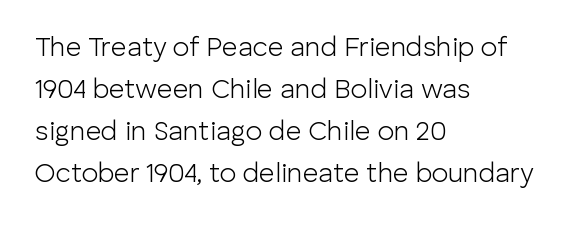
Each new line begins a customary step beneath the previous one. The passage shown is not underscored anywhere. Weight: not bold — regular or lighter. Nope, not italic — everything's standing straight. A classic flush-left, rag-right setting is used for this passage.
